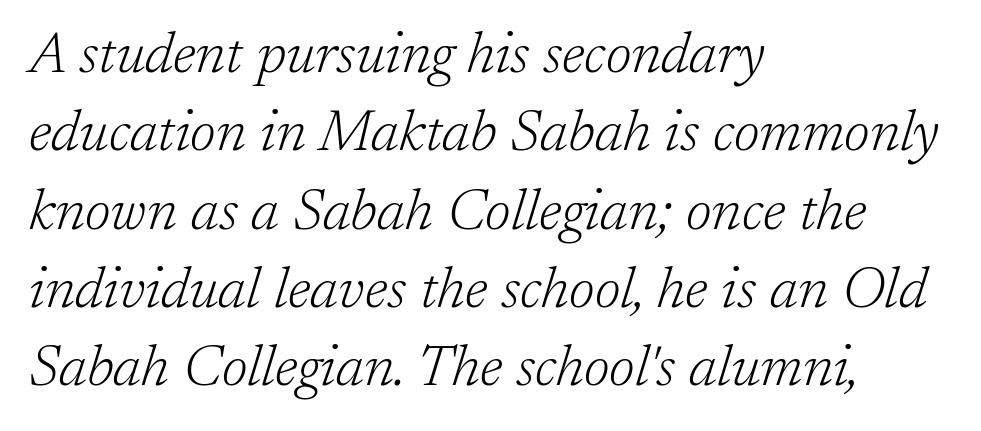
The image shows 58 px light serif type, italic (leaning right); set left-aligned, normal line spacing (1.35x), normal letter spacing, not underlined; low stroke contrast and a medium x-height.
